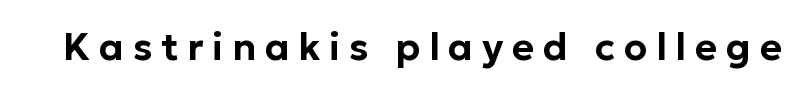
Vertical strokes here are truly vertical. What kind of face is this? One without serifs — a sans. The tracking jumps out immediately: characters are airy and widely separated. Here the designer chose a conventional face with non-uniform glyph widths. The glyphs are unaccompanied by any horizontal stroke below them.
